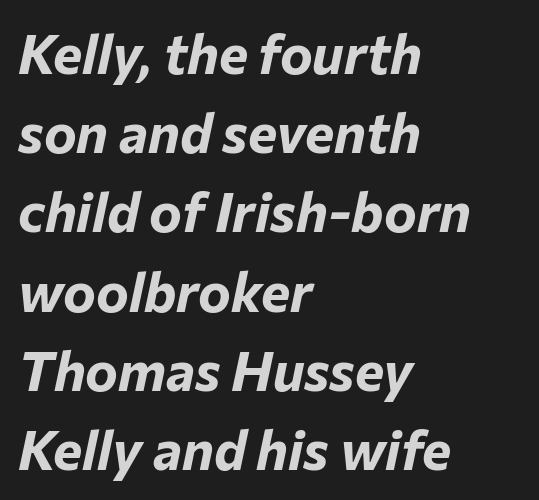
{"italic": "yes", "lean": "right", "slant_degrees": 12, "bold": "yes", "weight": "bold", "width": "normal", "stroke_contrast": "low", "x_height": "medium", "monospaced": "no", "underline": "no", "align": "left", "line_spacing": "normal", "line_spacing_ratio": 1.44, "letter_spacing": "normal", "letter_spacing_em": 0.0, "glyph_px": 55}
